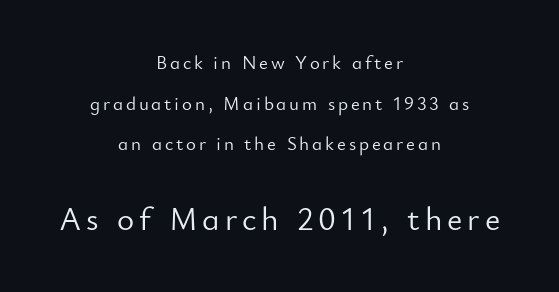
The image shows 33 px light sans-serif type, upright; set centered, loose line spacing (2.14x), not underlined; the second (bottom) block is 1.74x larger; low stroke contrast and a small x-height.
